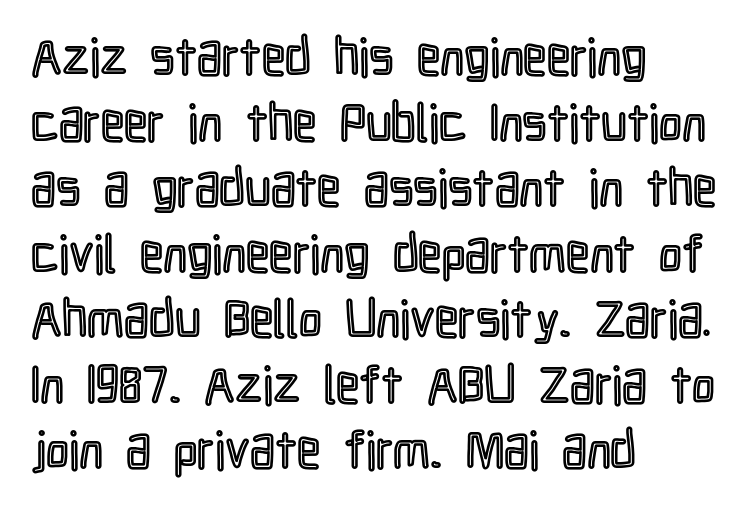
You could not count columns in this text — the font is proportionally spaced. This rendering uses left alignment, leaving the right contour irregular. Here the glyphs are tracked normally, forming tight word shapes. The foot of each line stays bare and open. In terms of leading, this rendering sits right in the middle.
